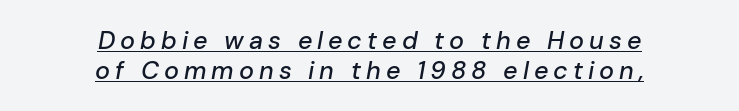
{"italic": "yes", "lean": "right", "slant_degrees": 10, "underline": "yes", "align": "center", "line_spacing_ratio": 1.19, "letter_spacing": "wide", "letter_spacing_em": 0.2, "glyph_px": 25}
